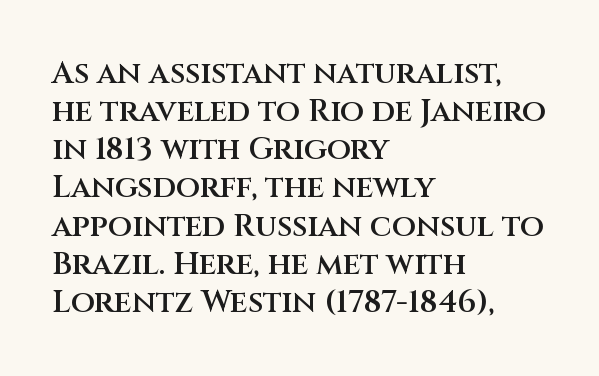
Q: Is the text bold? A: Semi-bold.
Q: Is the text italic (slanted)? A: No, it is upright.
Q: Is the typeface a serif or a sans-serif typeface? A: Sans-serif.
Q: Is the text underlined? A: No.
Q: How is the paragraph aligned? A: Left-aligned.
Q: Is the spacing between letters normal or unusually wide? A: Normal.
Q: Width (condensed, normal, or wide)? A: Normal.
Q: Stroke contrast? A: Medium.
Q: x-height? A: Large.
Q: Monospaced? A: No.
